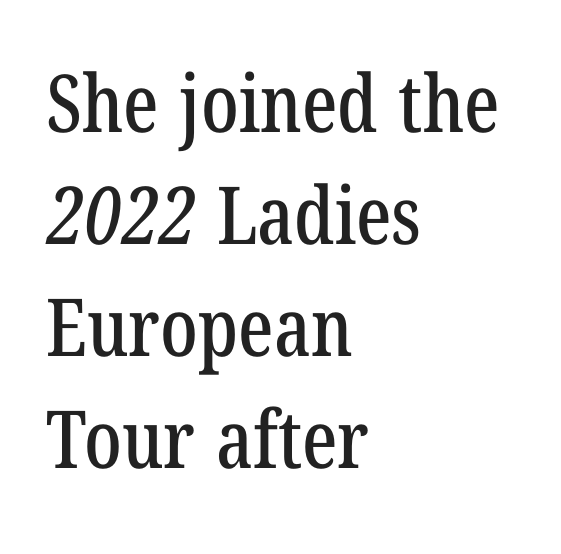
The image shows 80 px condensed serif type; set left-aligned, normal line spacing (1.4x), normal letter spacing, not underlined; low stroke contrast and a medium x-height.
